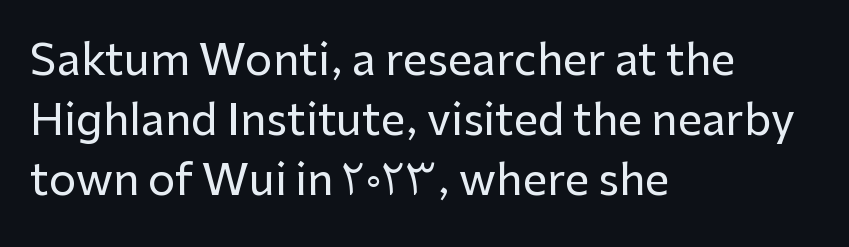
{"serif": "no", "italic": "no", "width": "normal", "stroke_contrast": "low", "x_height": "medium", "monospaced": "no", "underline": "no", "align": "left", "line_spacing": "normal", "line_spacing_ratio": 1.39, "letter_spacing": "normal", "letter_spacing_em": 0.0, "glyph_px": 43}
